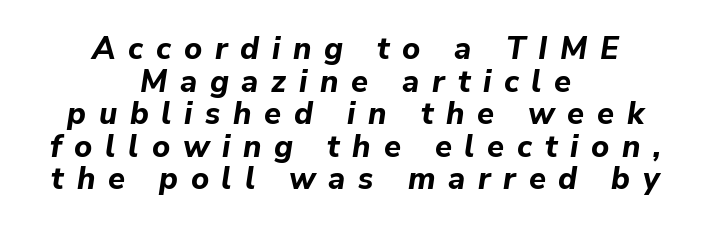
{"italic": "yes", "lean": "right", "slant_degrees": 9, "bold": "yes", "weight": "bold", "width": "normal", "stroke_contrast": "low", "x_height": "medium", "monospaced": "no", "underline": "no", "align": "center", "line_spacing": "tight", "line_spacing_ratio": 1.05, "letter_spacing": "wide", "letter_spacing_em": 0.41, "glyph_px": 31}
